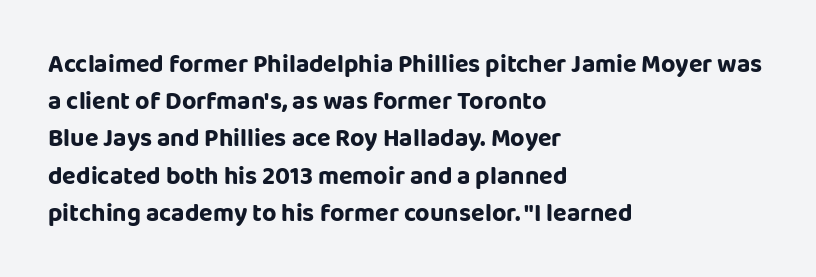
Designer's note — italics off, roman on. Compared with typical paragraphs, the rows here are spaced about the same. No word sits above an underline. Left-aligned paragraph, ragged on the right. This sample uses plain, unmodified letter spacing.
